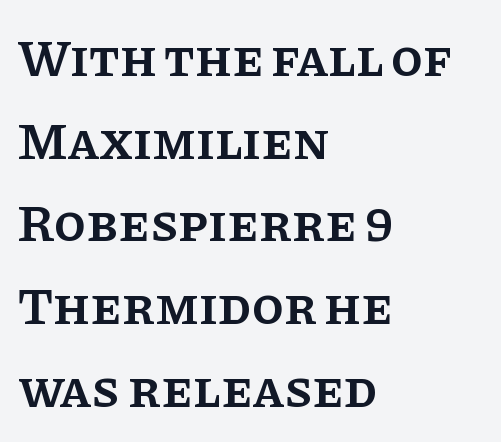
The area under the type is left untouched. Observe the ordinary spacing: letters are neighbours, not strangers. Nope, not italic — everything's standing straight. The passage shown is typeset with a serif family.
